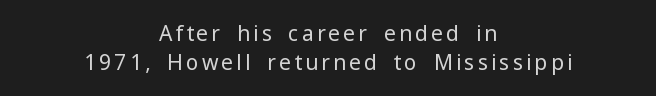
Q: Is the text bold? A: No.
Q: Is the text italic (slanted)? A: No, it is upright.
Q: Is the text underlined? A: No.
Q: How is the paragraph aligned? A: Centered.
Q: Is the spacing between lines tight, normal or loose? A: Normal.
